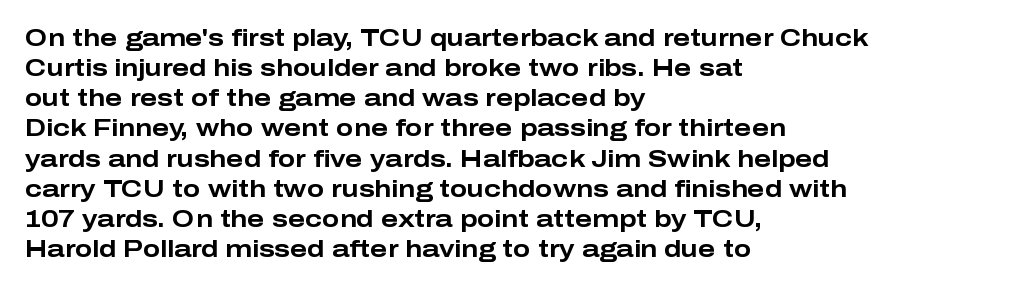
Q: Is the text bold? A: Yes.
Q: Is the text italic (slanted)? A: No, it is upright.
Q: Is the text underlined? A: No.
Q: How is the paragraph aligned? A: Left-aligned.
Q: Is the spacing between letters normal or unusually wide? A: Normal.
Q: Is the spacing between lines tight, normal or loose? A: Normal.
